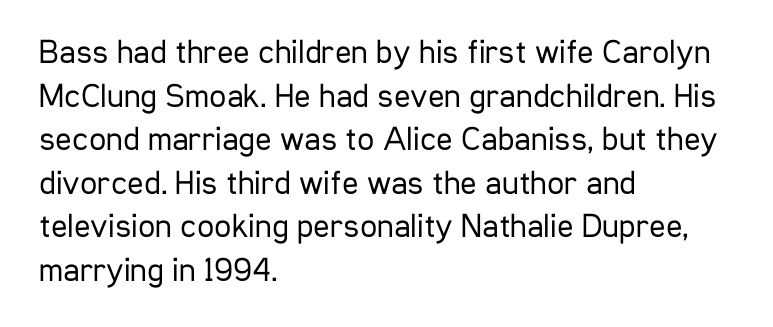
The image shows 34 px regular-weight, condensed sans-serif type, upright; set left-aligned, normal line spacing (1.28x), normal letter spacing, not underlined; low stroke contrast and a medium x-height.
